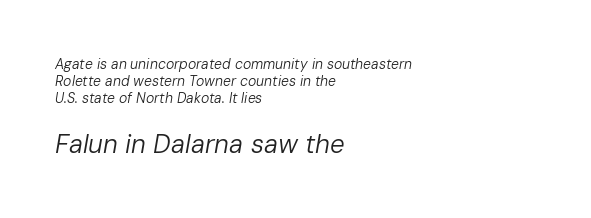
Stem width sits at or under what a default text font uses. Caption: multi-line text, flush left, ragged right. It's the slanting kind of type. The block sitting lower on the canvas is the one with enlarged characters. Glance below the letters and you will spot only blank space. Tracking value appears to be zero — textbook default spacing.
